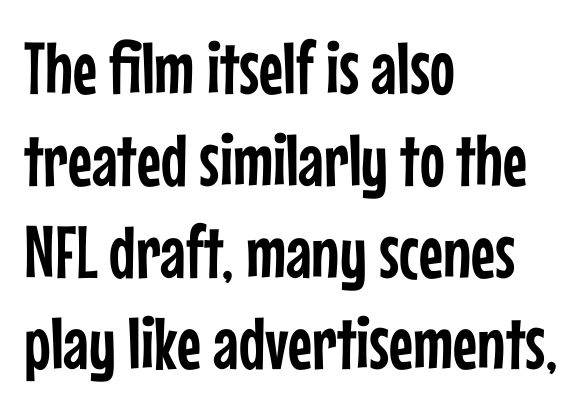
The line texture is even and compact thanks to regular tracking. A typesetter would call this proportional, since set widths differ per character. Does the lettering tilt? It doesn't — this is upright. A sans-serif font was chosen for this passage. Which margin do the lines hug? The left one — the right edge is uneven.
